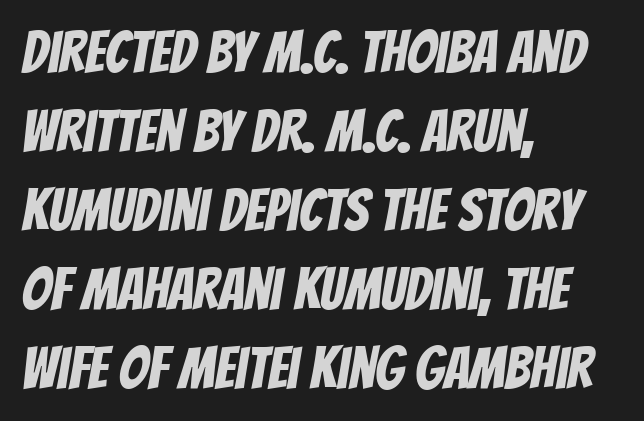
{"serif": "no", "width": "condensed", "stroke_contrast": "low", "x_height": "large", "monospaced": "no", "underline": "no", "align": "left", "line_spacing": "normal", "line_spacing_ratio": 1.36, "letter_spacing": "normal", "letter_spacing_em": 0.0, "glyph_px": 58}
